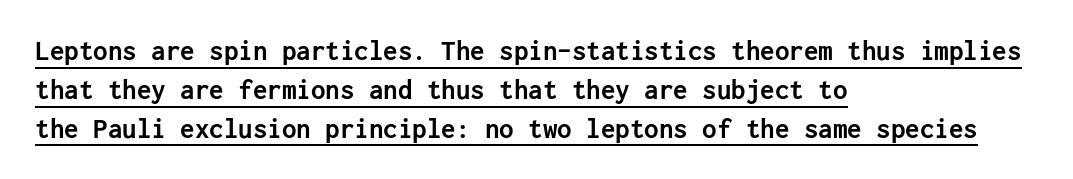
{"serif": "no", "italic": "no", "bold": "yes", "weight": "semibold", "width": "normal", "stroke_contrast": "low", "x_height": "medium", "underline": "yes", "align": "left", "line_spacing": "normal", "line_spacing_ratio": 1.34, "letter_spacing": "normal", "letter_spacing_em": 0.0, "glyph_px": 29}
